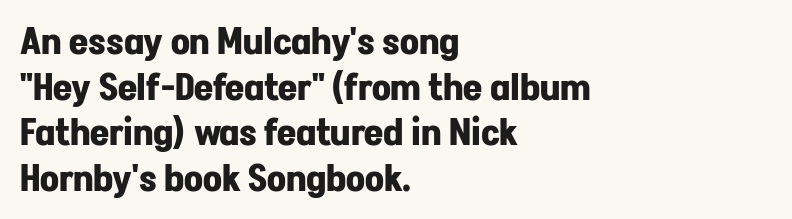
Quick note: underline off. Students, this is bold: see how much ink each stroke carries. These lines are rendered in a variable-pitch font. The letters stand straight up with perfectly vertical stems. This rendering employs a face without finishing strokes, i.e., a sans-serif.
